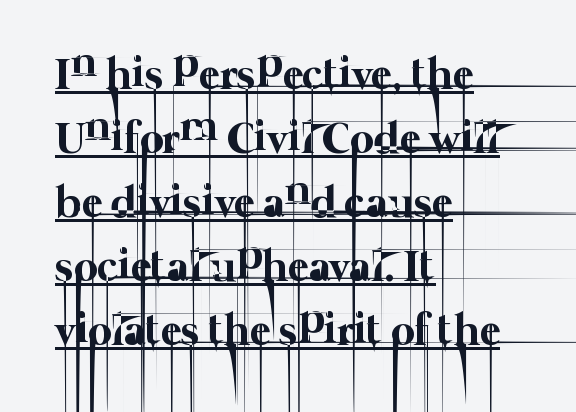
Teacher's note: observe the even left margin — that is flush-left alignment. The letters advance in unequal steps, a hallmark of proportional type. Baseline-to-baseline distance is the conventional proportion of letter height. Heaviness? Minimal to ordinary, like unemphasized prose.
